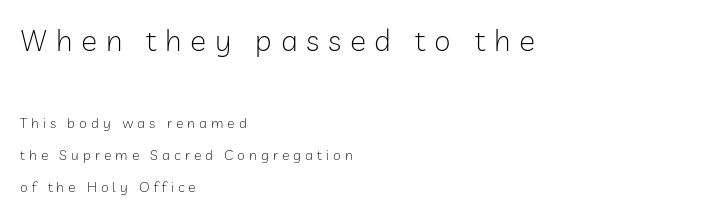
The image shows 30 px light sans-serif type, upright; set left-aligned, loose line spacing (2.29x), unusually wide letter spacing (+0.29 em), not underlined; the first (top) block is 2.14x larger; low stroke contrast and a medium x-height.
